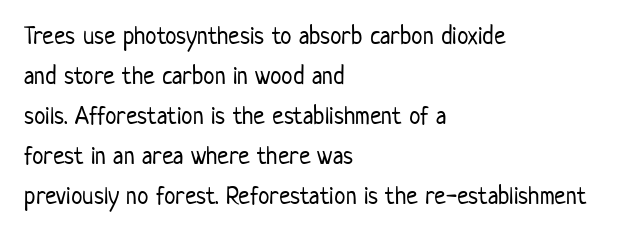
Descender tails drop into unmarked territory. Stroke mass is kept to a normal reading level or below. Default kerning and tracking; the words read as compact shapes. Teacher's note: observe the even left margin — that is flush-left alignment.
